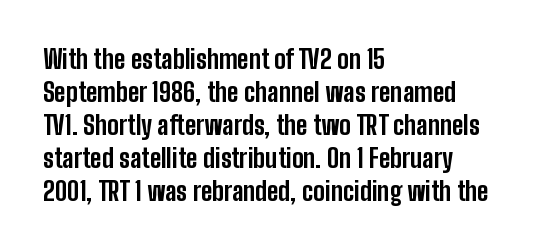
The leading is moderate, giving the passage an even texture. A dark, heavy texture on the line: the type is bold. Descenders hang freely into open space. Letter spacing: default. Notice how the passage keeps a crisp vertical edge on the left only. This is roman type, the default non-slanted kind.
